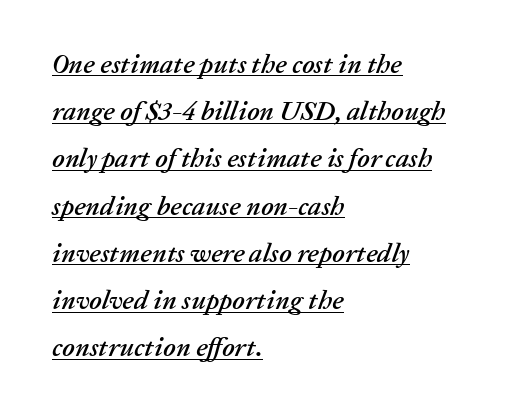
Q: Is the text italic (slanted)? A: Yes, it leans right by about 20 degrees.
Q: Is the text underlined? A: Yes.
Q: How is the paragraph aligned? A: Left-aligned.
Q: Is the spacing between letters normal or unusually wide? A: Normal.
